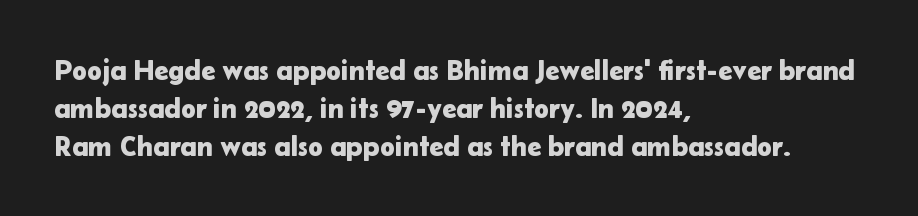
Q: Is the text italic (slanted)? A: No, it is upright.
Q: Is the typeface a serif or a sans-serif typeface? A: Sans-serif.
Q: Is the text underlined? A: No.
Q: How is the paragraph aligned? A: Left-aligned.
Q: Is the spacing between letters normal or unusually wide? A: Normal.
Q: Is the spacing between lines tight, normal or loose? A: Normal.
Q: Width (condensed, normal, or wide)? A: Normal.
Q: Stroke contrast? A: Low.
Q: x-height? A: Medium.
Q: Monospaced? A: No.
